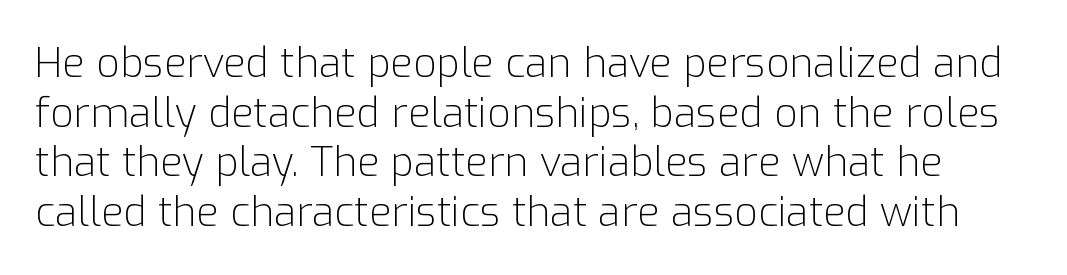
The image shows 41 px light sans-serif type, upright; set line spacing 1.21x, normal letter spacing, not underlined; low stroke contrast and a medium x-height.
